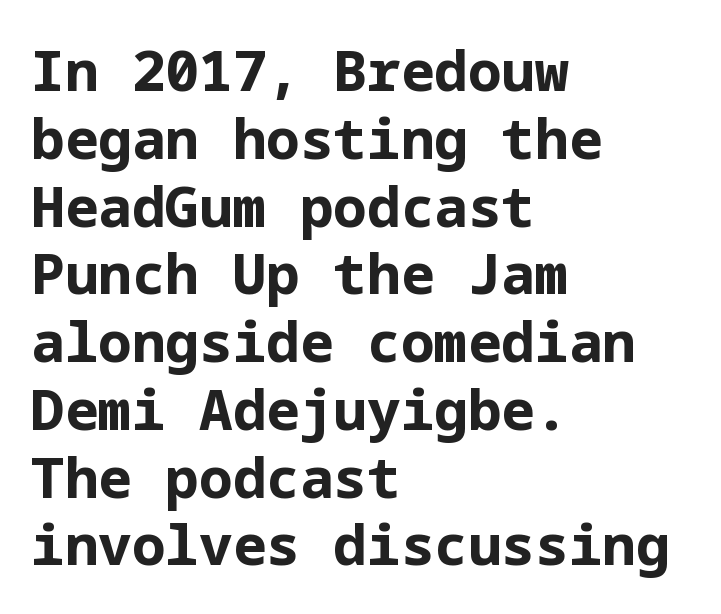
{"serif": "no", "italic": "no", "bold": "yes", "weight": "bold", "width": "normal", "stroke_contrast": "low", "x_height": "medium", "underline": "no", "align": "left", "line_spacing_ratio": 1.21, "letter_spacing": "normal", "letter_spacing_em": 0.0, "glyph_px": 56}
